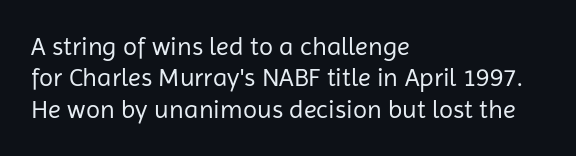
The image shows 26 px text type, upright; set left-aligned, line spacing 1.21x, normal letter spacing, not underlined.
